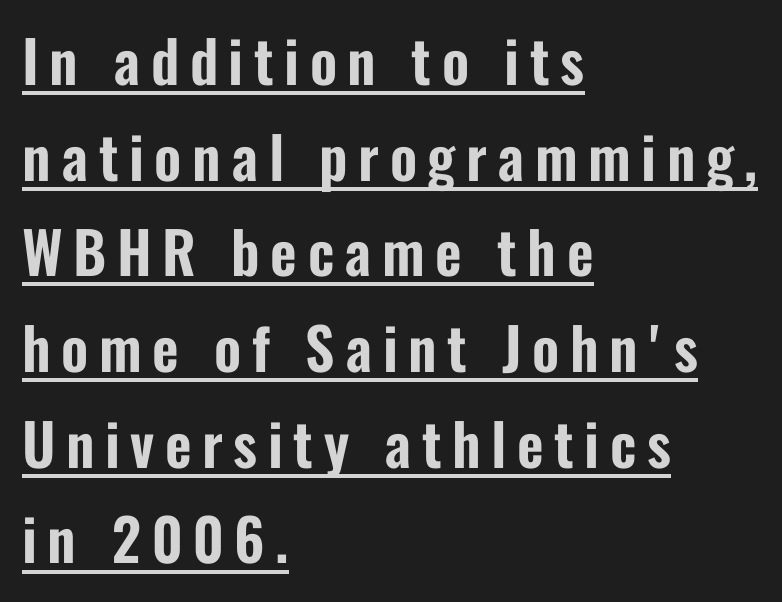
{"serif": "no", "italic": "no", "width": "condensed", "stroke_contrast": "low", "x_height": "medium", "monospaced": "no", "underline": "yes", "align": "left", "line_spacing": "normal", "line_spacing_ratio": 1.65, "glyph_px": 58}
